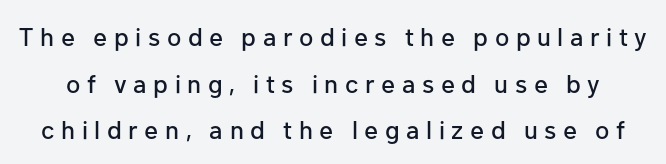
Q: Is the text italic (slanted)? A: No, it is upright.
Q: Is the text underlined? A: No.
Q: Is the spacing between letters normal or unusually wide? A: Unusually wide.
